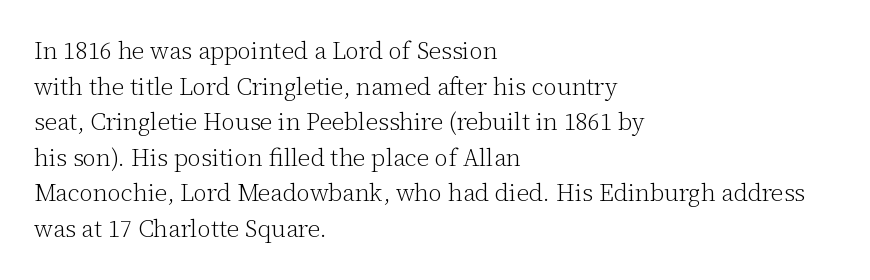
{"italic": "no", "bold": "no", "underline": "no", "align": "left", "line_spacing": "normal", "line_spacing_ratio": 1.48, "letter_spacing": "normal", "letter_spacing_em": 0.0, "glyph_px": 24}
